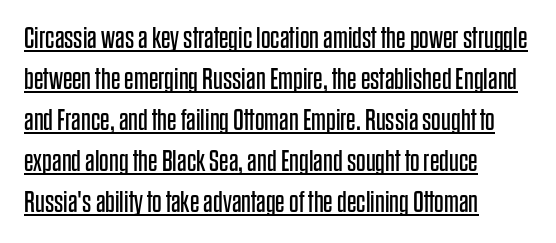
{"serif": "no", "italic": "no", "bold": "no", "weight": "regular", "width": "condensed", "stroke_contrast": "low", "x_height": "large", "monospaced": "no", "underline": "yes", "align": "left", "line_spacing": "normal", "line_spacing_ratio": 1.37, "letter_spacing": "normal", "letter_spacing_em": 0.0, "glyph_px": 30}
